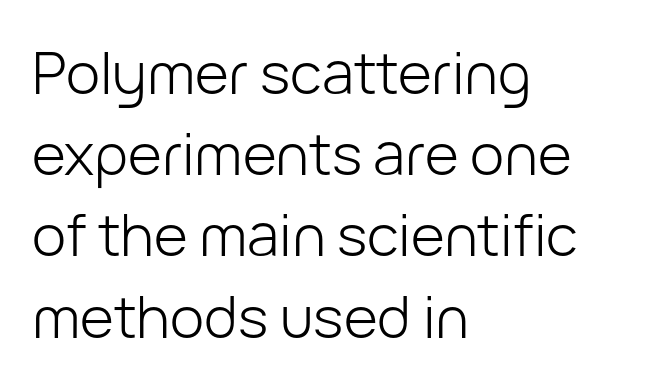
The image shows 58 px light sans-serif type, upright; set left-aligned, normal line spacing (1.4x), normal letter spacing, not underlined; low stroke contrast and a medium x-height.
